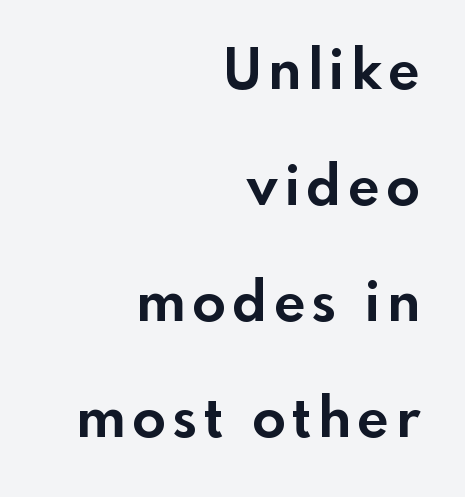
Quick note: underline off. Notice the wide empty band between every row — that's loose leading. The font's upright variant was chosen for this text. The face used here has the dense, thick strokes of a bold. Right-aligned paragraph, ragged on the left.
